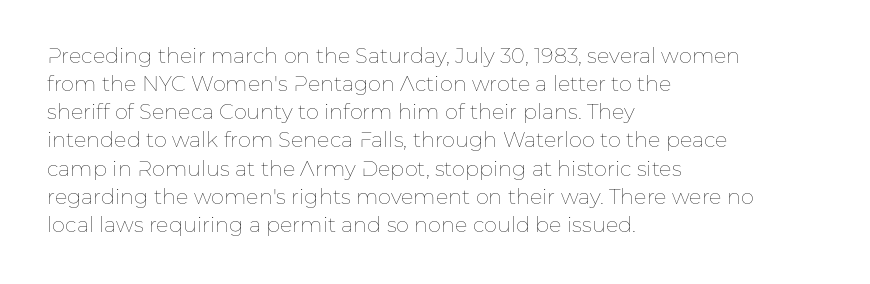
Q: Is the text bold? A: No.
Q: Is the text italic (slanted)? A: No, it is upright.
Q: Is the text underlined? A: No.
Q: How is the paragraph aligned? A: Left-aligned.
Q: Is the spacing between letters normal or unusually wide? A: Normal.
Q: Is the spacing between lines tight, normal or loose? A: Normal.
